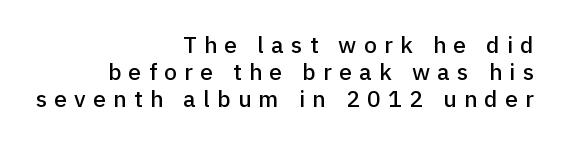
{"italic": "no", "underline": "no", "align": "right", "line_spacing_ratio": 1.18, "letter_spacing": "wide", "letter_spacing_em": 0.32, "glyph_px": 23}
